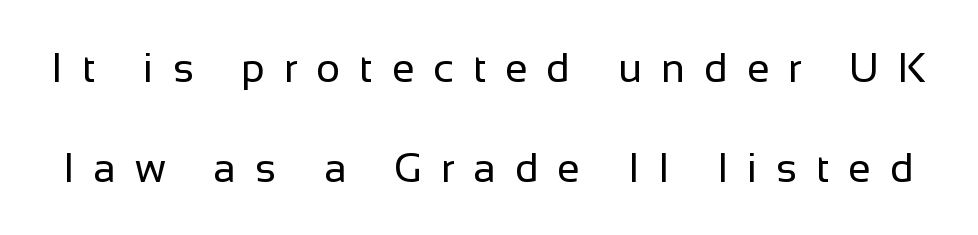
Each stroke keeps to a modest, everyday thickness or less. Someone cranked the tracking dial way up on this one. Line spacing here is loose. Style check: upright. These lines are rendered in a variable-pitch font.
